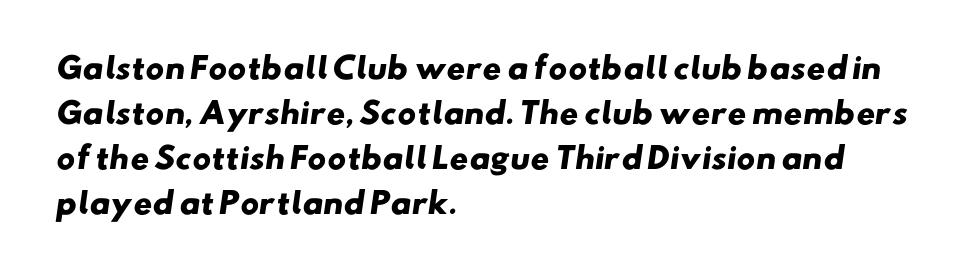
Q: Is the text bold? A: Yes.
Q: Is the typeface a serif or a sans-serif typeface? A: Sans-serif.
Q: Is the text underlined? A: No.
Q: How is the paragraph aligned? A: Left-aligned.
Q: Is the spacing between letters normal or unusually wide? A: Normal.
Q: Is the spacing between lines tight, normal or loose? A: Normal.
Q: Width (condensed, normal, or wide)? A: Wide.
Q: Stroke contrast? A: Low.
Q: x-height? A: Small.
Q: Monospaced? A: No.
